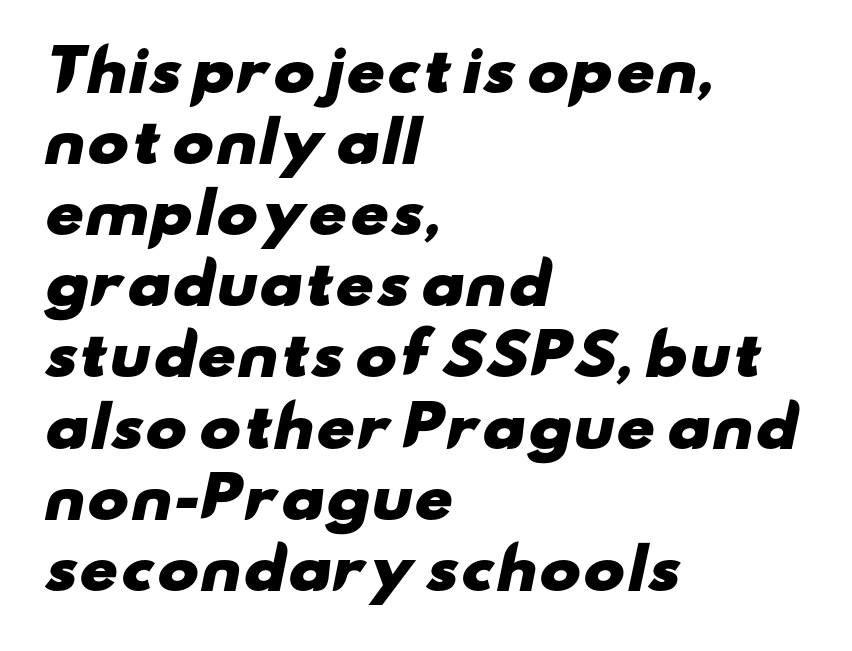
Q: Is the text bold? A: Yes.
Q: Is the typeface a serif or a sans-serif typeface? A: Sans-serif.
Q: Is the text underlined? A: No.
Q: How is the paragraph aligned? A: Left-aligned.
Q: Is the spacing between letters normal or unusually wide? A: Normal.
Q: Is the spacing between lines tight, normal or loose? A: Normal.
Q: Width (condensed, normal, or wide)? A: Wide.
Q: Stroke contrast? A: Low.
Q: x-height? A: Small.
Q: Monospaced? A: No.
